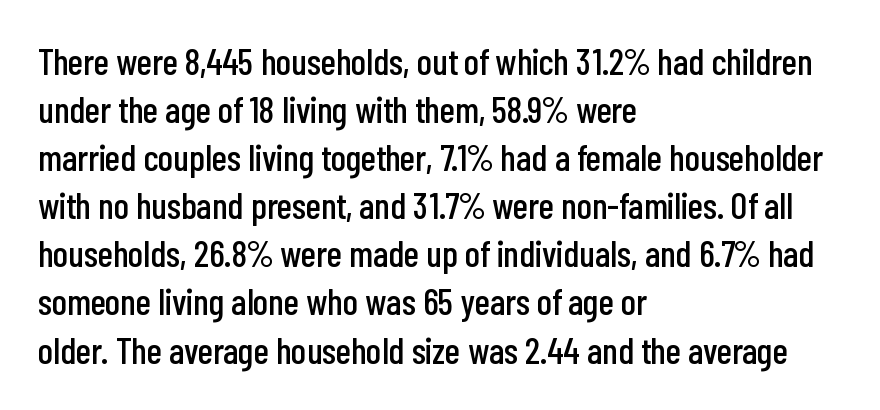
Interline gaps are of average width in this sample. Looks like regular typesetting: each glyph gets only the width it needs. A typesetter would label this face a sans. Words appear dense and cohesive because spacing is normal. The words here are not underlined. Tall strokes in this sample are plumb rather than angled.
